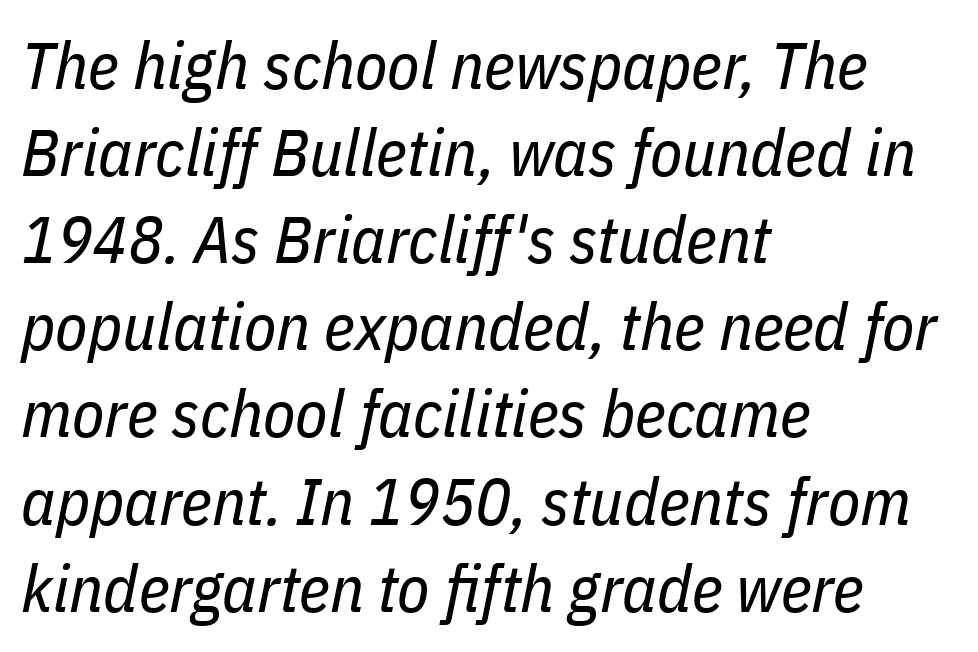
Leading: standard. Casual observation: everything's shoved over to the left. Observe the lean: these are italic letterforms. Decoration check: the copy has no underline. The type is set solid horizontally, with unmodified tracking. Do the characters align in a grid? No, the font is proportional.
